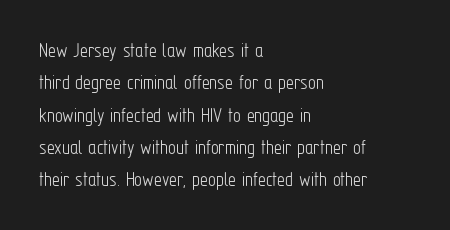
{"italic": "no", "bold": "no", "underline": "no", "align": "left", "line_spacing": "normal", "line_spacing_ratio": 1.47, "letter_spacing": "normal", "letter_spacing_em": 0.0, "glyph_px": 22}
